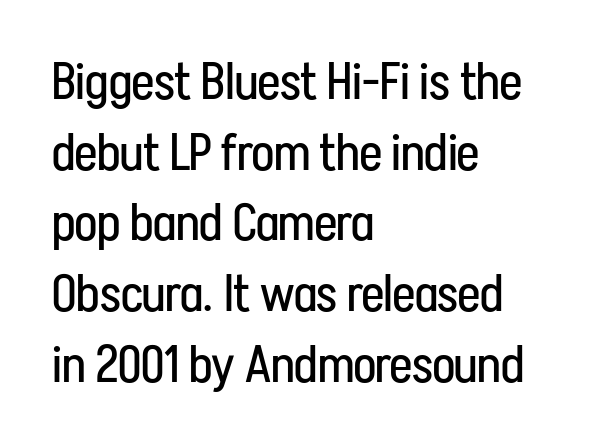
Every character sits straight up, as roman type does. Nobody touched the tracking dial on this one. Each stroke keeps to a modest, everyday thickness or less. In terms of letterform style, serifs are entirely absent. Caption: multi-line text, flush left, ragged right. The space between consecutive lines is moderate.
